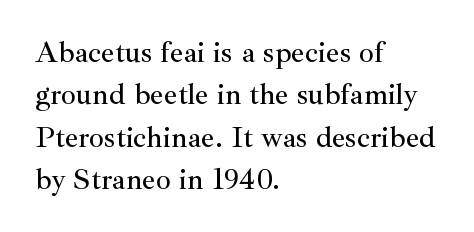
Q: Is the text italic (slanted)? A: No, it is upright.
Q: Is the typeface a serif or a sans-serif typeface? A: Serif.
Q: Is the text underlined? A: No.
Q: How is the paragraph aligned? A: Left-aligned.
Q: Is the spacing between letters normal or unusually wide? A: Normal.
Q: Is the spacing between lines tight, normal or loose? A: Normal.
Q: Width (condensed, normal, or wide)? A: Normal.
Q: Stroke contrast? A: Medium.
Q: x-height? A: Small.
Q: Monospaced? A: No.
